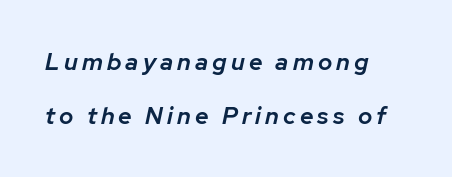
Q: Is the text bold? A: Semi-bold.
Q: Is the text italic (slanted)? A: Yes, it leans right by about 12 degrees.
Q: Is the text underlined? A: No.
Q: How is the paragraph aligned? A: Left-aligned.
Q: Is the spacing between lines tight, normal or loose? A: Loose.
